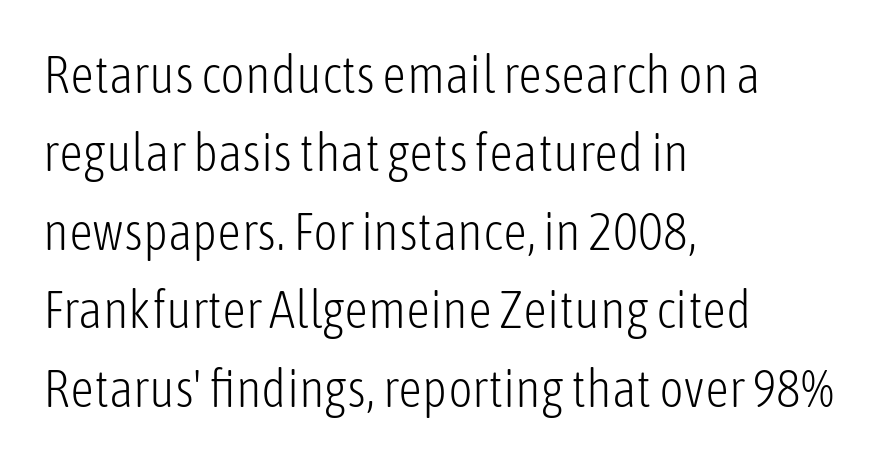
The image shows 53 px light, condensed sans-serif type, upright; set left-aligned, normal line spacing (1.48x), normal letter spacing, not underlined; low stroke contrast and a medium x-height.
